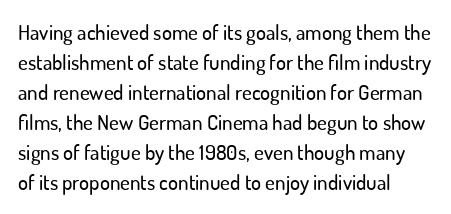
The gaps between neighbouring characters are ordinary and unremarkable. This rendering uses left alignment, leaving the right contour irregular. Horizontal bands of white between lines are of average thickness. The strip under each line holds only bare page. It's the straight-up-and-down kind of type.
